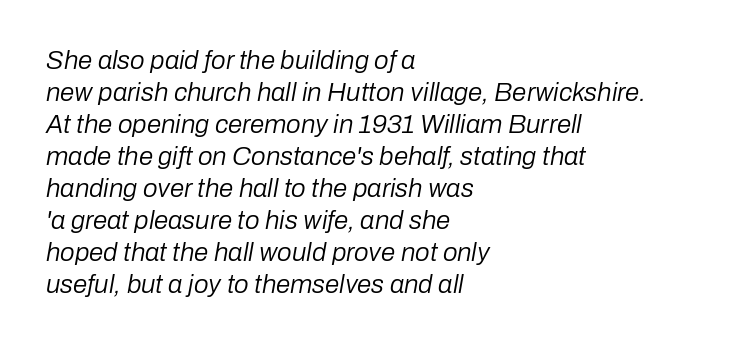
Horizontal alignment here is leftward, the default for most running prose. The gap between lines stays unmarked. If you drew a line through each stem, it would be angled. The typesetting does not lean heavy: it is not bold. The line texture is even and compact thanks to regular tracking.
